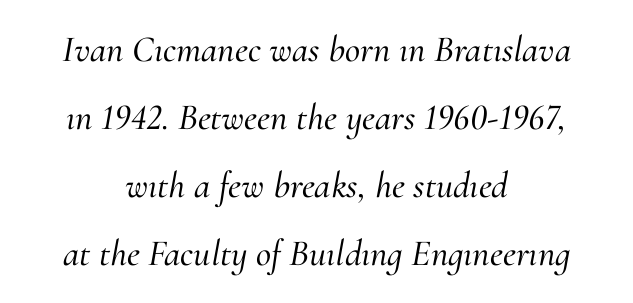
The image shows 37 px serif type, italic (leaning right); set centered, line spacing 1.84x, normal letter spacing, not underlined; medium stroke contrast and a small x-height.
